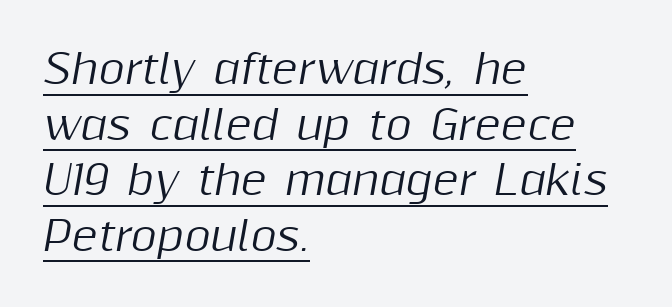
Default kerning and tracking; the words read as compact shapes. Compared with undecorated copy, this sample adds a rule below the words. The rendering uses natural spacing where letterforms have individual widths. The font's italic variant was chosen for this text.
